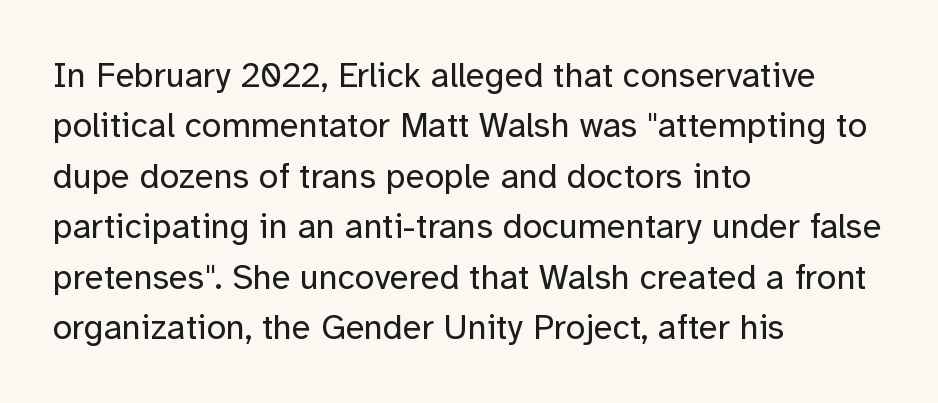
The image shows 35 px regular-weight sans-serif type, upright; set left-aligned, normal line spacing (1.44x), normal letter spacing, not underlined; low stroke contrast and a medium x-height.
